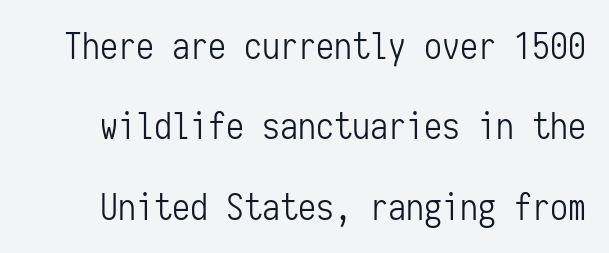
{"serif": "no", "italic": "no", "bold": "no", "weight": "light", "width": "condensed", "stroke_contrast": "low", "x_height": "medium", "monospaced": "yes", "underline": "no", "line_spacing": "loose", "line_spacing_ratio": 2.23, "letter_spacing": "normal", "letter_spacing_em": 0.0, "glyph_px": 36}
